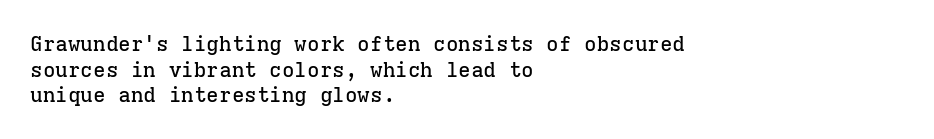
{"italic": "no", "underline": "no", "align": "left", "line_spacing_ratio": 1.22, "letter_spacing": "normal", "letter_spacing_em": 0.0, "glyph_px": 21}
